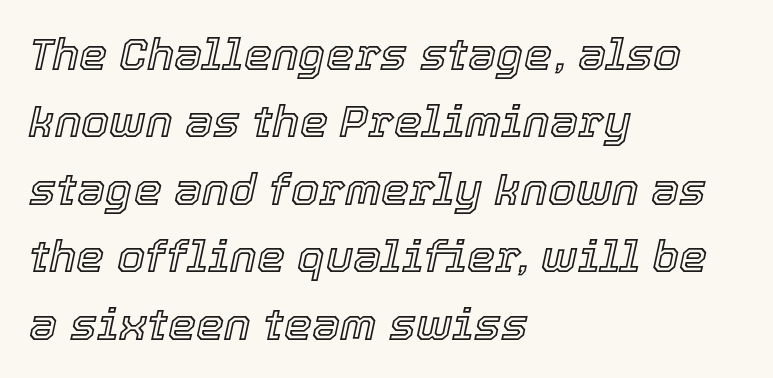
Nobody drew a line under any word here. Italic: yes, the glyphs are oblique. The tracking reads as untouched default to a designer's eye. These lines are rendered in a variable-pitch font. Successive baselines arrive at the customary interval. Layout note: lines flush left.
